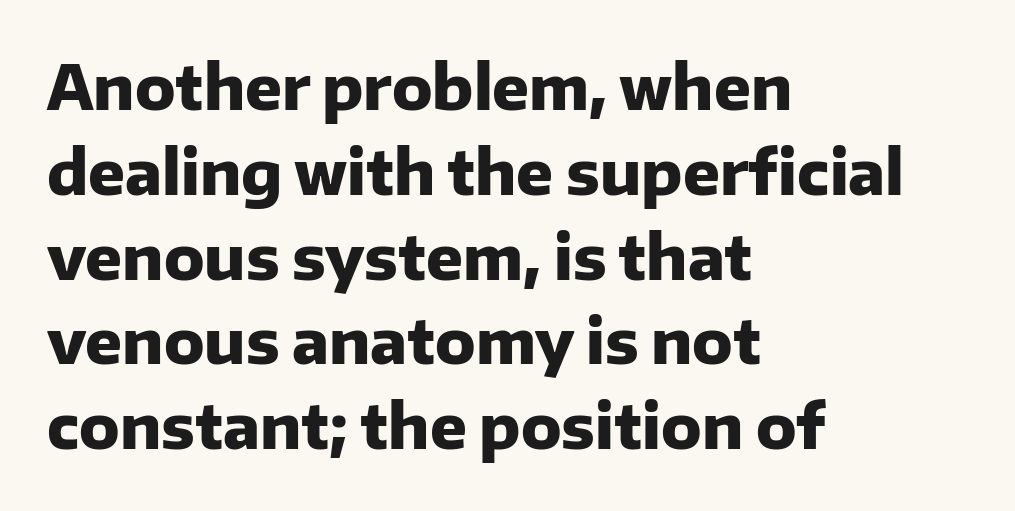
The image shows 61 px heavy sans-serif type, upright; set left-aligned, normal line spacing (1.39x), normal letter spacing, not underlined; low stroke contrast and a medium x-height.
